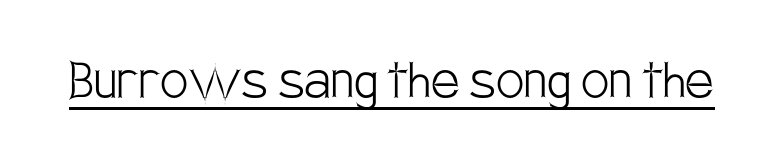
The image shows 63 px light, condensed sans-serif type, upright; set normal letter spacing, underlined; low stroke contrast and a large x-height.
